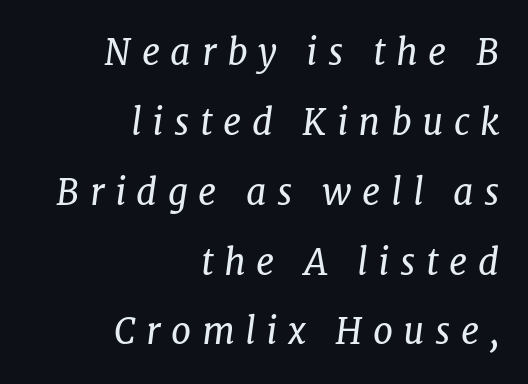
{"serif": "yes", "italic": "yes", "lean": "right", "slant_degrees": 7, "bold": "no", "weight": "regular", "width": "normal", "stroke_contrast": "low", "x_height": "medium", "monospaced": "no", "underline": "no", "align": "right", "line_spacing": "loose", "line_spacing_ratio": 1.94, "letter_spacing": "wide", "letter_spacing_em": 0.29, "glyph_px": 36}
